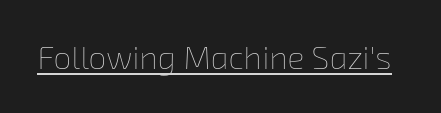
The letterforms sit shoulder to shoulder at normal distance. Note the varied advance widths — an 'i' is clearly narrower than an 'm'. The passage shown is underscored from start to finish. The strokes carry an ordinary text weight at most.
